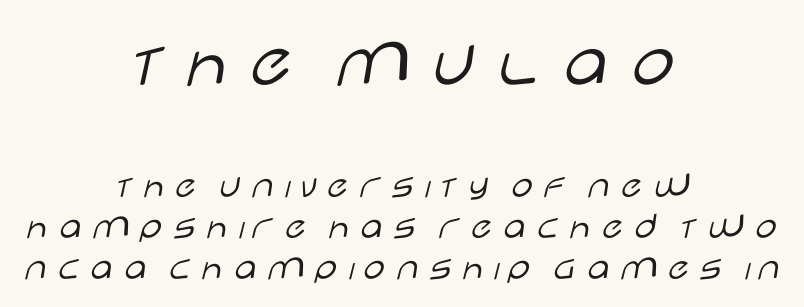
Q: Is the text bold? A: No.
Q: Is the text italic (slanted)? A: Yes.
Q: Is the typeface a serif or a sans-serif typeface? A: Sans-serif.
Q: Is the text underlined? A: No.
Q: How is the paragraph aligned? A: Centered.
Q: Is the spacing between lines tight, normal or loose? A: Tight.
Q: Which block of text is set in a larger size, the first (top) or the second (bottom)? A: The first (top) one.
Q: Width (condensed, normal, or wide)? A: Wide.
Q: Stroke contrast? A: Low.
Q: x-height? A: Large.
Q: Monospaced? A: No.
